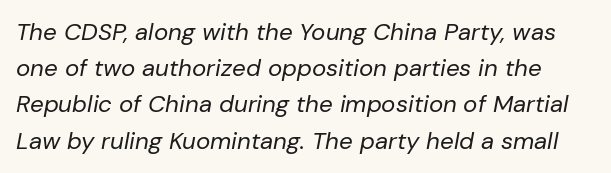
{"italic": "yes", "lean": "right", "slant_degrees": 10, "bold": "no", "underline": "no", "line_spacing": "normal", "line_spacing_ratio": 1.51, "letter_spacing": "normal", "letter_spacing_em": 0.0, "glyph_px": 24}
